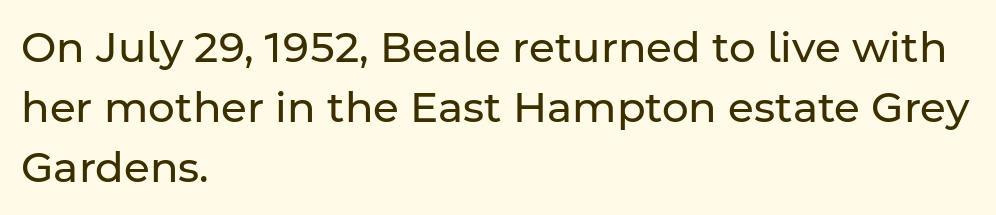
Think of a printed novel: that variable character pitch is what you see here. No word sits above an underline. A typesetter would label this face a sans. Nobody touched the tracking dial on this one.
